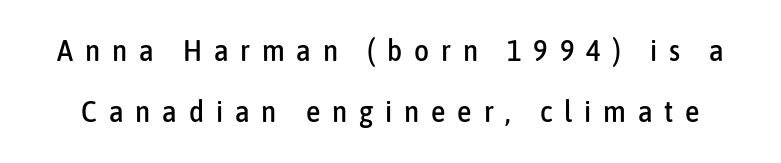
The image shows 29 px condensed sans-serif type, upright; set loose line spacing (2.11x), unusually wide letter spacing (+0.41 em), not underlined; low stroke contrast and a medium x-height.
